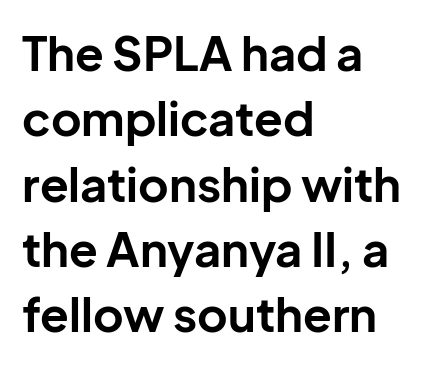
Each glyph is drawn with heavy, bold strokes. Normally led — the rows are evenly, conventionally spaced. Short and long lines alike share a common starting point at left. The foot of each line stays bare and open. These lines are composed in type without serifs. This sample uses an upright cut, with every glyph sitting square on the baseline.
